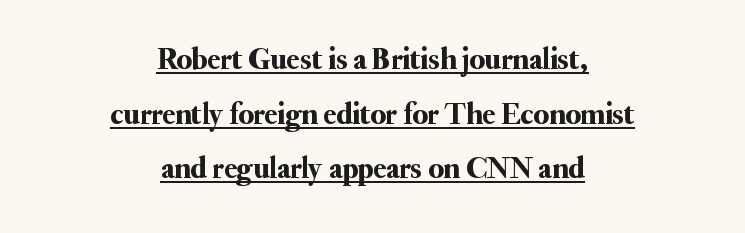
The image shows 30 px serif type, upright; set centered, line spacing 1.82x, normal letter spacing, underlined; medium stroke contrast and a small x-height.
